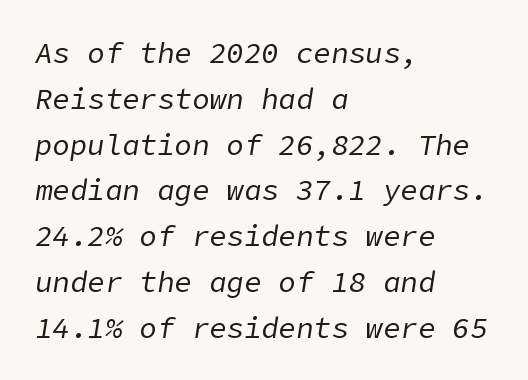
Q: Is the text bold? A: No.
Q: Is the text italic (slanted)? A: Yes, it leans right by about 9 degrees.
Q: Is the text underlined? A: No.
Q: How is the paragraph aligned? A: Left-aligned.
Q: Is the spacing between letters normal or unusually wide? A: Normal.
Q: Is the spacing between lines tight, normal or loose? A: Normal.
Q: Width (condensed, normal, or wide)? A: Normal.
Q: Stroke contrast? A: Low.
Q: x-height? A: Medium.
